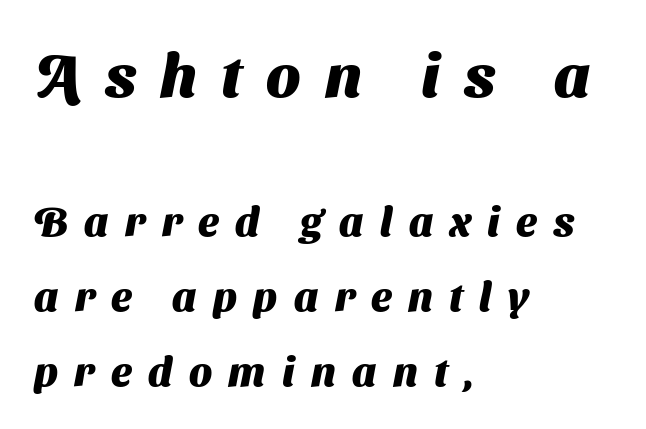
The image shows 61 px heavy sans-serif type; set left-aligned, line spacing 1.83x, unusually wide letter spacing (+0.4 em), not underlined; the first (top) block is 1.49x larger; medium stroke contrast and a medium x-height.
